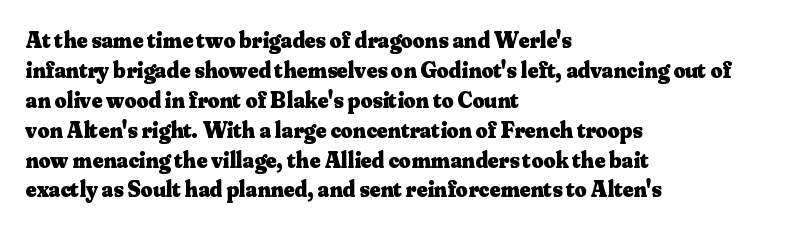
The image shows 23 px bold type, upright; set left-aligned, normal line spacing (1.3x), normal letter spacing, not underlined.
